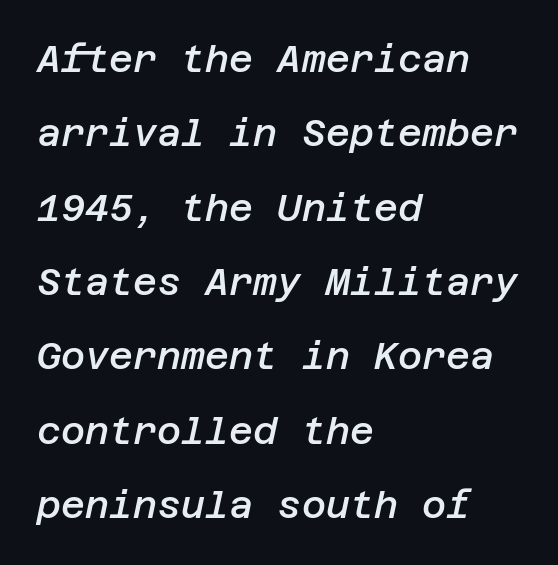
Q: Is the text bold? A: Semi-bold.
Q: Is the text italic (slanted)? A: Yes, it leans right by about 12 degrees.
Q: Is the text underlined? A: No.
Q: How is the paragraph aligned? A: Left-aligned.
Q: Is the spacing between letters normal or unusually wide? A: Normal.
Q: Is the spacing between lines tight, normal or loose? A: Loose.
Q: Width (condensed, normal, or wide)? A: Normal.
Q: Stroke contrast? A: Low.
Q: x-height? A: Large.
